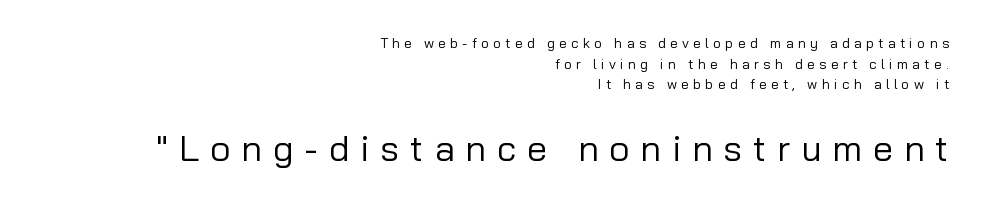
The image shows 36 px regular-weight sans-serif type, upright; set right-aligned, normal line spacing (1.47x), unusually wide letter spacing (+0.3 em), not underlined; the second (bottom) block is 2.57x larger; low stroke contrast and a medium x-height.
